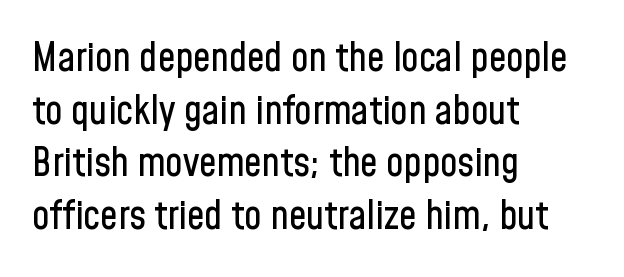
{"serif": "no", "italic": "no", "width": "condensed", "stroke_contrast": "low", "x_height": "medium", "monospaced": "no", "underline": "no", "align": "left", "line_spacing": "normal", "line_spacing_ratio": 1.35, "letter_spacing": "normal", "letter_spacing_em": 0.0, "glyph_px": 39}
